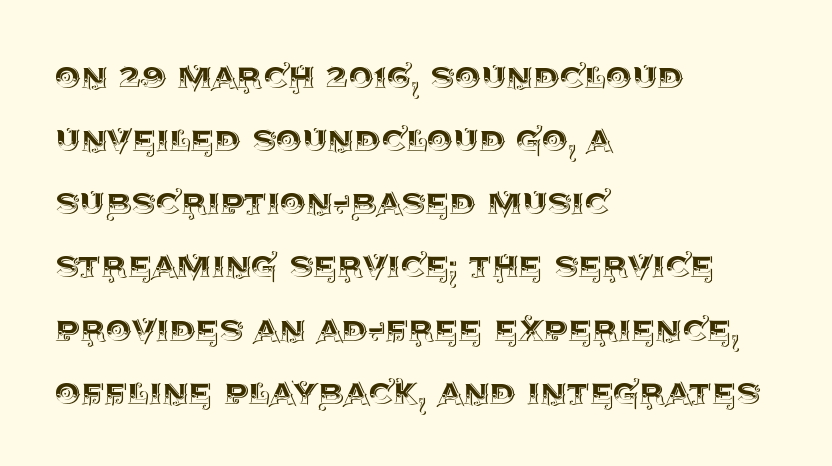
The line-height multiplier appears to be the usual default. Check the space under the baseline: it is left empty. You could not count columns in this text — the font is proportionally spaced. These lines are set flush left with a ragged right edge. Honestly, the letter spacing is just normal — you wouldn't notice it.
